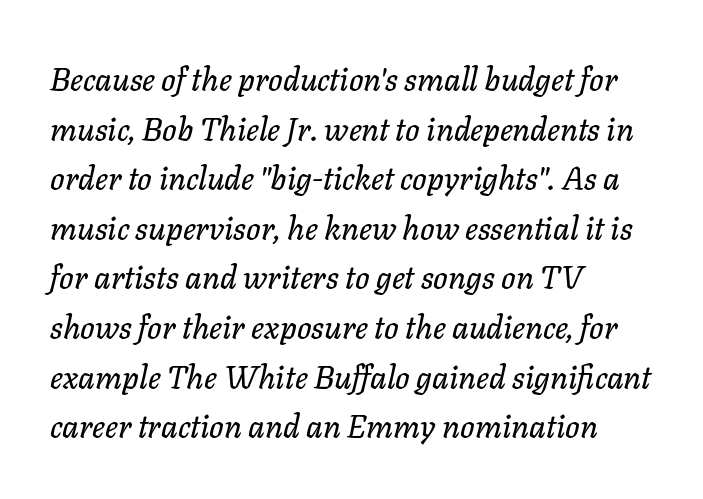
Q: Is the text italic (slanted)? A: Yes, it leans right by about 11 degrees.
Q: Is the text underlined? A: No.
Q: How is the paragraph aligned? A: Left-aligned.
Q: Is the spacing between letters normal or unusually wide? A: Normal.
Q: Is the spacing between lines tight, normal or loose? A: Normal.
Q: Width (condensed, normal, or wide)? A: Normal.
Q: Stroke contrast? A: Low.
Q: x-height? A: Medium.
Q: Monospaced? A: No.
